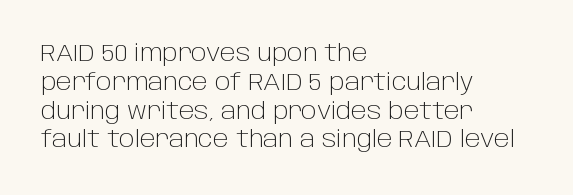
Q: Is the text bold? A: No.
Q: Is the text italic (slanted)? A: No, it is upright.
Q: Is the text underlined? A: No.
Q: How is the paragraph aligned? A: Left-aligned.
Q: Is the spacing between letters normal or unusually wide? A: Normal.
